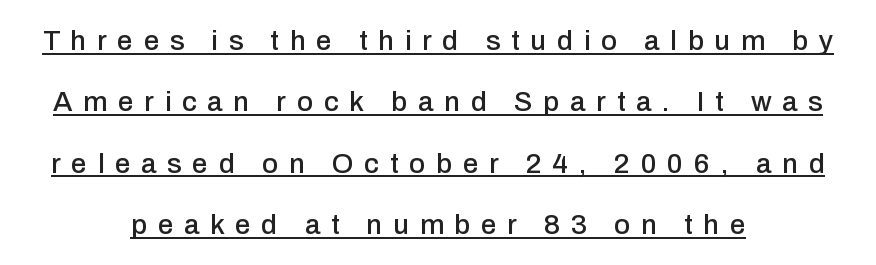
{"serif": "no", "italic": "no", "width": "normal", "stroke_contrast": "low", "x_height": "medium", "monospaced": "no", "underline": "yes", "align": "center", "line_spacing": "loose", "line_spacing_ratio": 2.19, "letter_spacing": "wide", "letter_spacing_em": 0.38, "glyph_px": 28}
